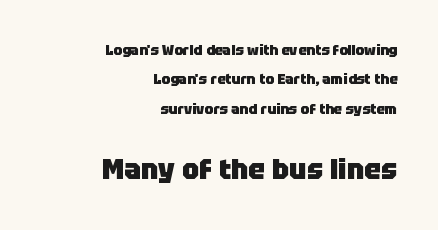
Q: Is the text bold? A: Yes.
Q: Is the text italic (slanted)? A: No, it is upright.
Q: Is the typeface a serif or a sans-serif typeface? A: Sans-serif.
Q: Is the text underlined? A: No.
Q: How is the paragraph aligned? A: Right-aligned.
Q: Is the spacing between letters normal or unusually wide? A: Normal.
Q: Is the spacing between lines tight, normal or loose? A: Loose.
Q: Which block of text is set in a larger size, the first (top) or the second (bottom)? A: The second (bottom) one.
Q: Width (condensed, normal, or wide)? A: Normal.
Q: Stroke contrast? A: Low.
Q: x-height? A: Large.
Q: Monospaced? A: No.
